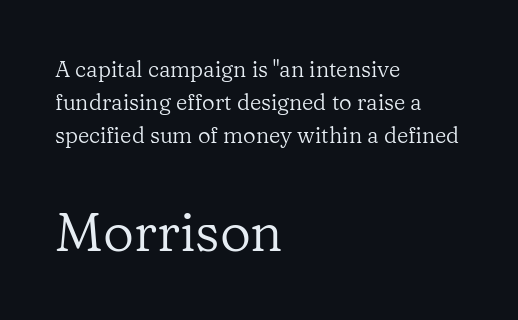
Q: Is the text bold? A: No.
Q: Is the text italic (slanted)? A: No, it is upright.
Q: Is the typeface a serif or a sans-serif typeface? A: Serif.
Q: Is the text underlined? A: No.
Q: How is the paragraph aligned? A: Left-aligned.
Q: Is the spacing between letters normal or unusually wide? A: Normal.
Q: Is the spacing between lines tight, normal or loose? A: Normal.
Q: Which block of text is set in a larger size, the first (top) or the second (bottom)? A: The second (bottom) one.
Q: Width (condensed, normal, or wide)? A: Normal.
Q: Stroke contrast? A: Low.
Q: x-height? A: Medium.
Q: Monospaced? A: No.
